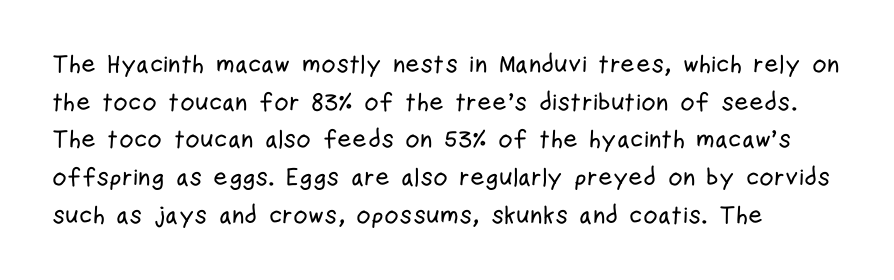
The image shows 25 px text type, upright; set normal line spacing (1.51x), normal letter spacing, not underlined.
